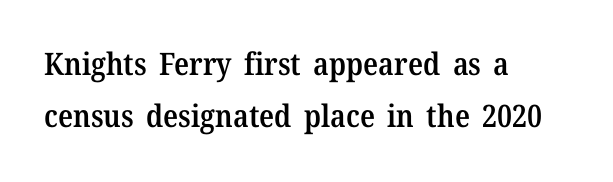
The image shows 31 px semibold serif type, upright; set left-aligned, normal line spacing (1.69x), normal letter spacing, not underlined; medium stroke contrast and a medium x-height.
